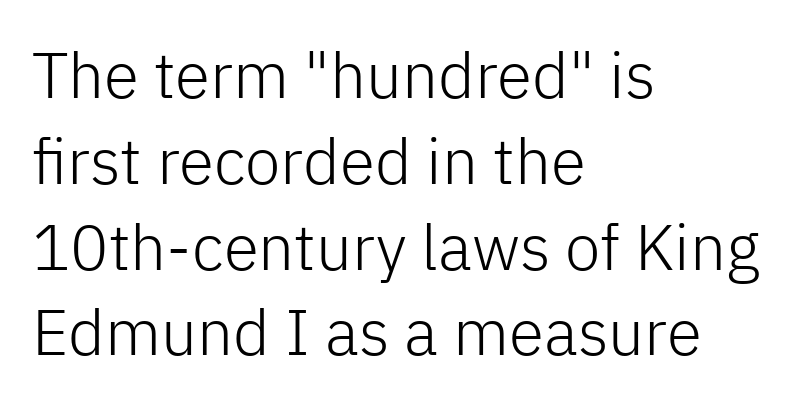
The image shows 64 px light sans-serif type, upright; set left-aligned, normal line spacing (1.34x), normal letter spacing, not underlined; low stroke contrast and a medium x-height.
